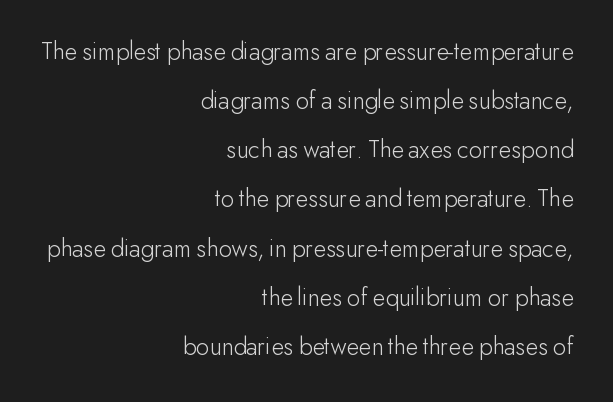
Q: Is the text bold? A: No.
Q: Is the text italic (slanted)? A: No, it is upright.
Q: Is the text underlined? A: No.
Q: How is the paragraph aligned? A: Right-aligned.
Q: Is the spacing between letters normal or unusually wide? A: Normal.
